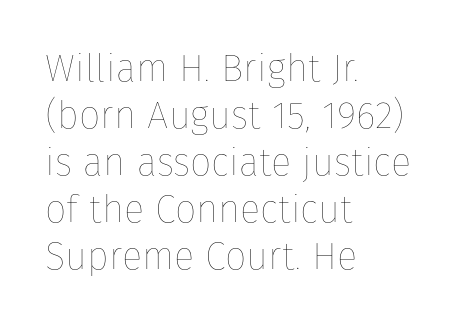
{"italic": "no", "bold": "no", "weight": "thin", "width": "normal", "stroke_contrast": "low", "x_height": "medium", "monospaced": "no", "underline": "no", "align": "left", "line_spacing_ratio": 1.24, "letter_spacing": "normal", "letter_spacing_em": 0.0, "glyph_px": 38}
